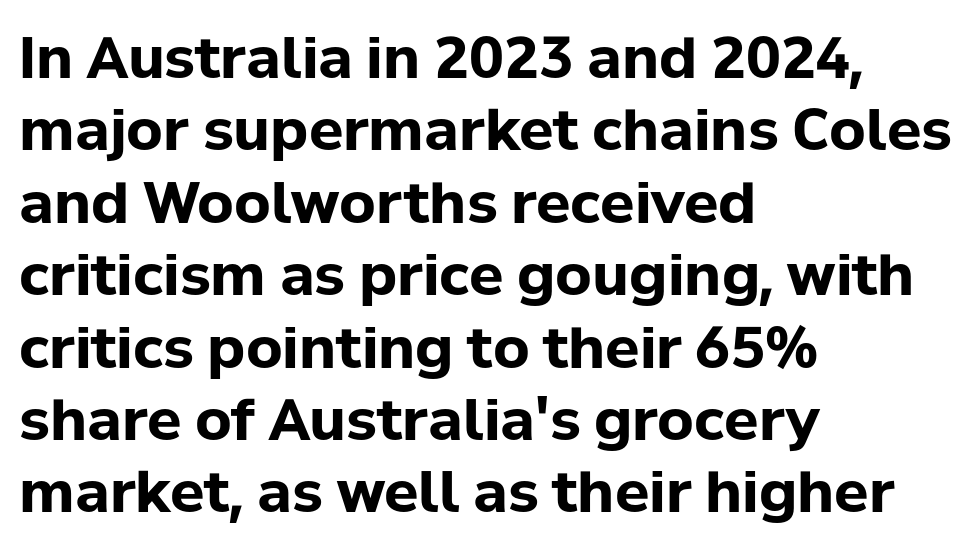
In terms of weight, the rendering is a true, heavy bold. Classification — sans serif. No italicization has been applied; the sample stays upright. The type is set solid horizontally, with unmodified tracking. Is this a fixed-width face? No — the glyphs have proportional, varying widths. Whoever set this chose a conventional vertical rhythm.
